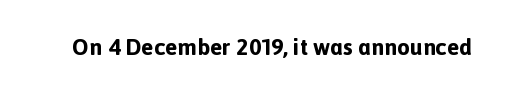
{"italic": "no", "bold": "yes", "underline": "no", "letter_spacing": "normal", "letter_spacing_em": 0.0, "glyph_px": 23}
